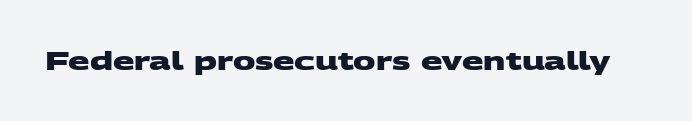
Q: Is the text bold? A: Yes.
Q: Is the text underlined? A: No.
Q: Is the spacing between letters normal or unusually wide? A: Normal.
